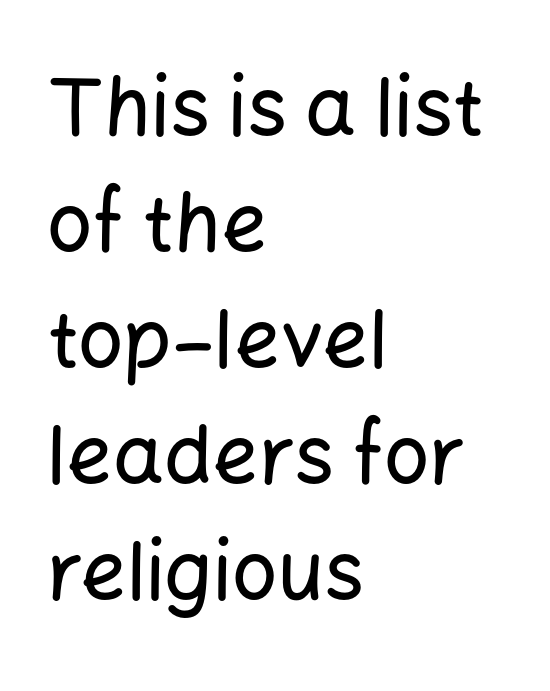
The image shows 80 px sans-serif type, upright; set left-aligned, normal line spacing (1.45x), normal letter spacing, not underlined; low stroke contrast and a medium x-height.
